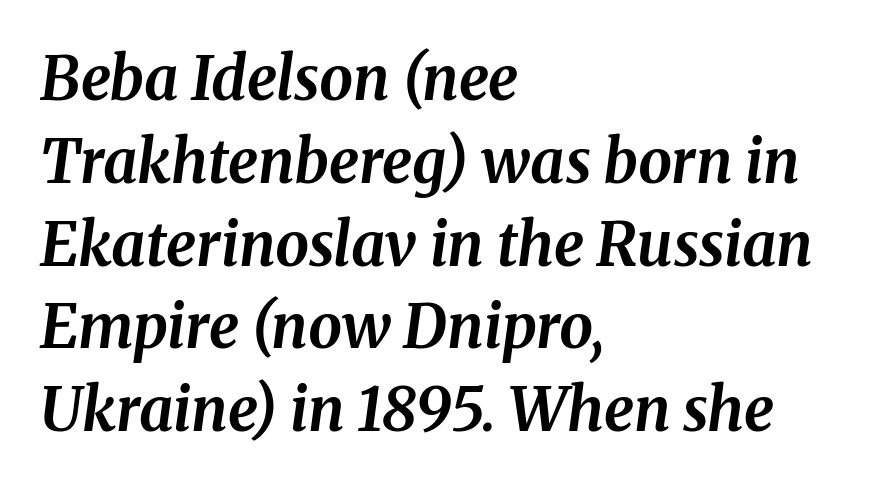
Does the lettering tilt? It does — this is italic. Type without underlining. Spacing verdict: proportional, widths tailored to each character. If you drew a ruler down the left edge, every line would touch it. Typographic density is high because the face is bold. The lines sit at an ordinary, default distance from one another.
